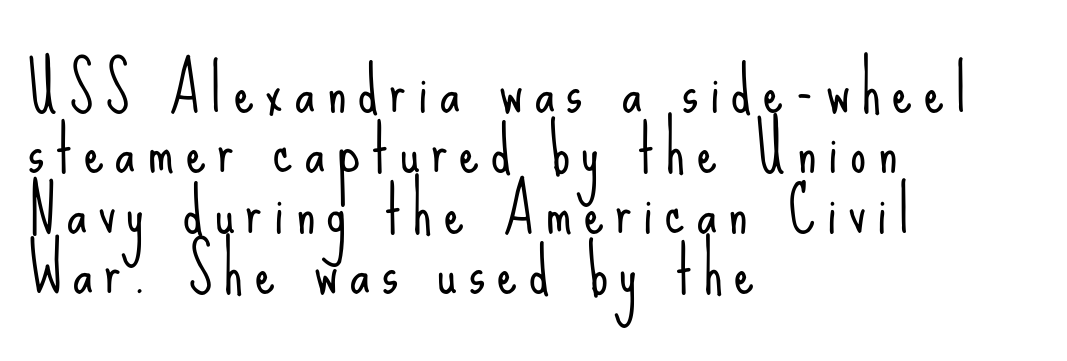
The image shows 63 px light, condensed sans-serif type, upright; set left-aligned, tight line spacing (0.96x), not underlined; low stroke contrast and a small x-height.
